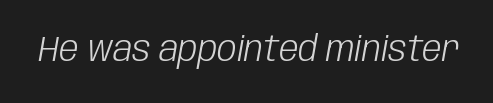
{"italic": "yes", "lean": "right", "slant_degrees": 10, "bold": "no", "weight": "light", "width": "condensed", "stroke_contrast": "low", "x_height": "large", "monospaced": "no", "underline": "no", "letter_spacing": "normal", "letter_spacing_em": 0.0, "glyph_px": 35}
